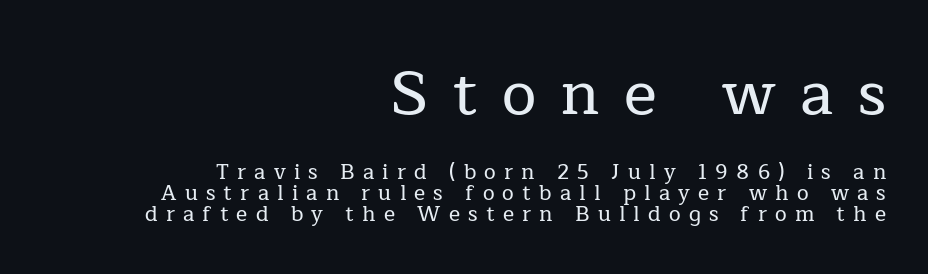
The image shows 62 px serif type, upright; set right-aligned, tight line spacing (1.0x), unusually wide letter spacing (+0.39 em), not underlined; the first (top) block is 2.95x larger; low stroke contrast and a medium x-height.
